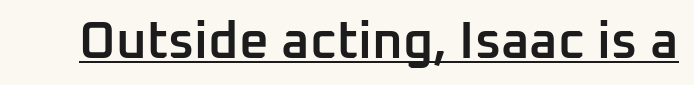
The image shows 52 px semibold sans-serif type, upright; set normal letter spacing, underlined; low stroke contrast and a medium x-height.
